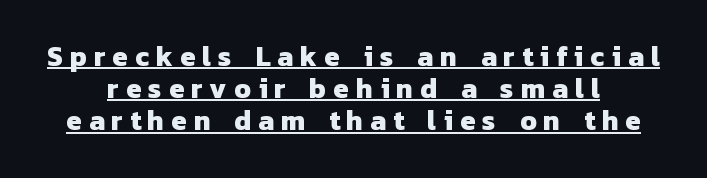
{"serif": "no", "bold": "yes", "weight": "heavy", "width": "normal", "stroke_contrast": "low", "x_height": "medium", "monospaced": "no", "underline": "yes", "line_spacing": "tight", "line_spacing_ratio": 1.15, "letter_spacing": "wide", "letter_spacing_em": 0.25, "glyph_px": 28}
